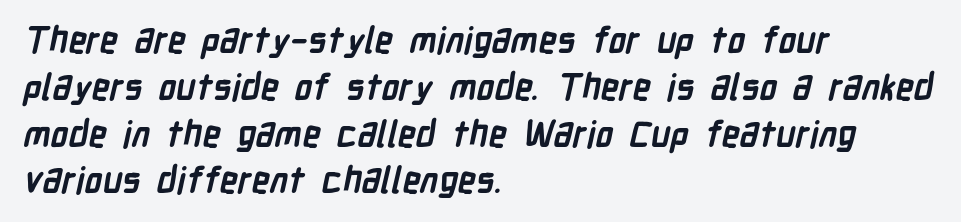
The image shows 36 px semibold, condensed sans-serif type; set left-aligned, normal line spacing (1.3x), normal letter spacing, not underlined; low stroke contrast and a medium x-height.
